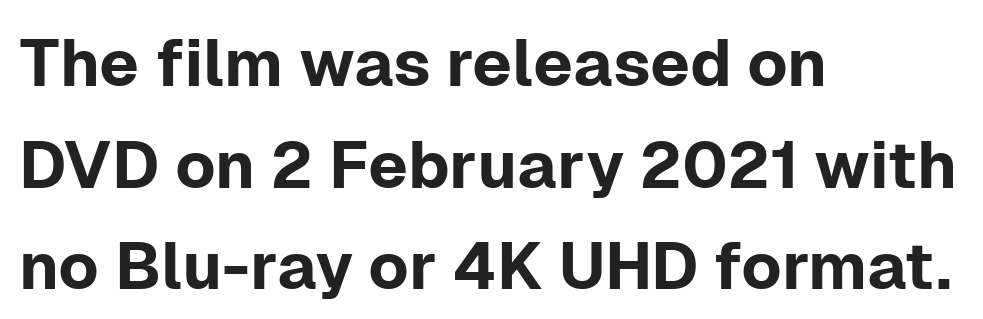
Casual observation: everything's shoved over to the left. A clean baseline with only descenders dipping below it. You could not count columns in this text — the font is proportionally spaced. If you drew a line through each stem, it would be perfectly vertical.
